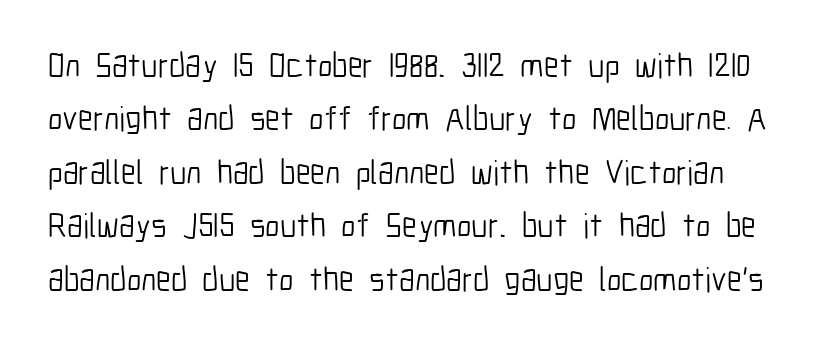
Underlining? Definitely not there. To sum up the face: it is a sans, with no serifs. The face used here is rendered with its standard letterfit. Heft: none added — not bold.
